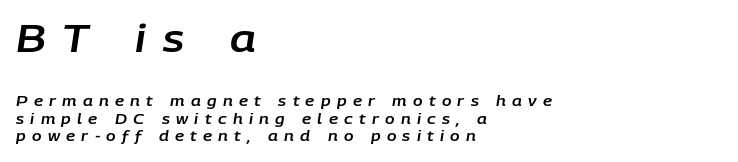
In terms of posture, this sample is oblique. The paragraph has a hard left edge and a soft right edge. Summary of vertical rhythm: regular, with standard interline spacing. How are the letters spaced? Widely, with obvious added tracking. Honestly, there is no underline to notice here at all. Spacing verdict: proportional, widths tailored to each character.
